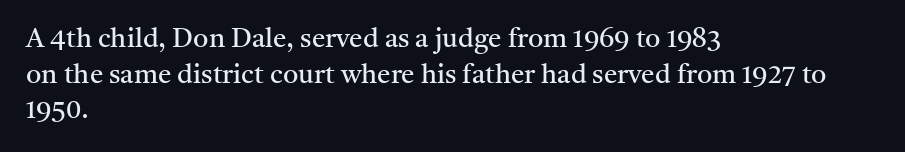
The image shows 27 px text type, upright; set left-aligned, normal line spacing (1.32x), normal letter spacing, not underlined.
